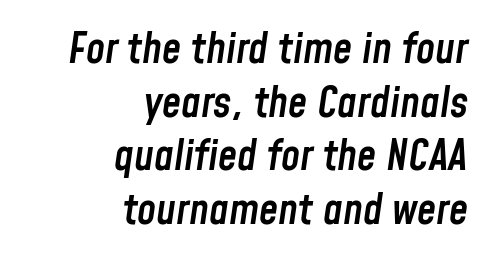
{"italic": "yes", "lean": "right", "slant_degrees": 8, "bold": "semi", "weight": "semibold", "width": "condensed", "stroke_contrast": "low", "x_height": "medium", "monospaced": "no", "underline": "no", "align": "right", "line_spacing": "normal", "line_spacing_ratio": 1.25, "letter_spacing": "normal", "letter_spacing_em": 0.0, "glyph_px": 43}
